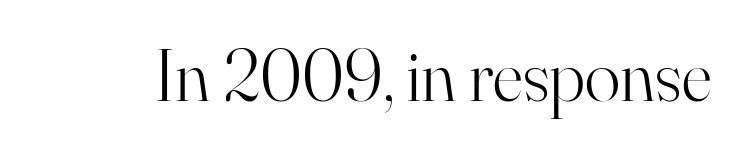
The image shows 74 px light serif type, upright; set normal letter spacing, not underlined; high stroke contrast and a small x-height.
